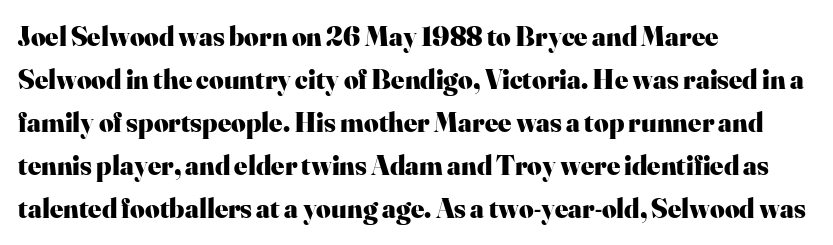
The image shows 28 px heavy serif type, upright; set left-aligned, normal line spacing (1.54x), normal letter spacing, not underlined; high stroke contrast and a small x-height.
